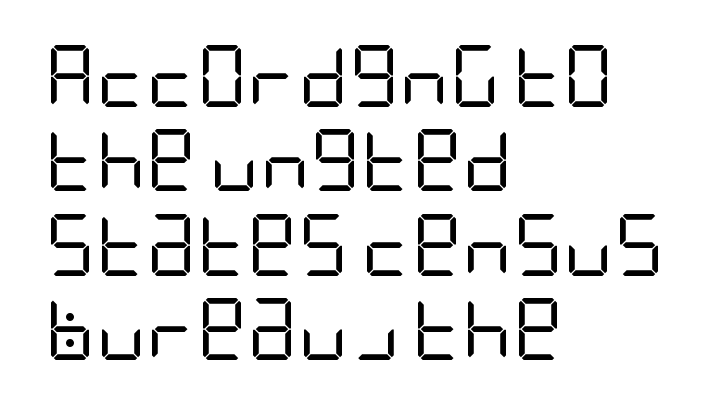
Is the block centered? No — it sits flush against the left margin. If you measured baseline to baseline, you'd find a middling distance. This sample uses a sans-serif face. The line texture is even and compact thanks to regular tracking. Stem width sits at or under what a default text font uses.
